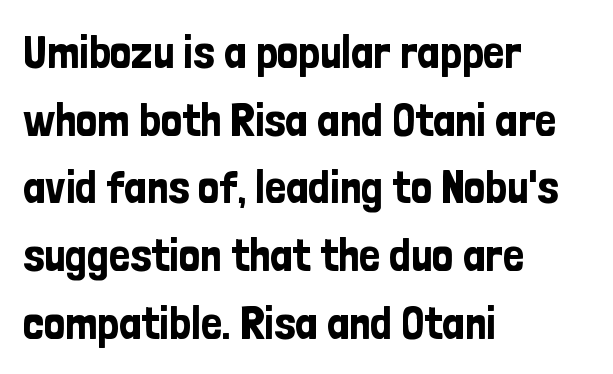
{"serif": "no", "italic": "no", "width": "condensed", "stroke_contrast": "low", "x_height": "medium", "monospaced": "no", "underline": "no", "align": "left", "line_spacing": "normal", "line_spacing_ratio": 1.44, "letter_spacing": "normal", "letter_spacing_em": 0.0, "glyph_px": 47}
